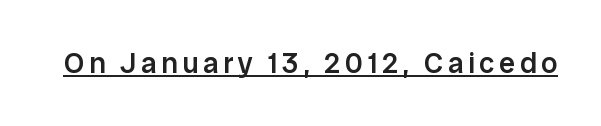
Q: Is the text bold? A: Semi-bold.
Q: Is the text italic (slanted)? A: No, it is upright.
Q: Is the typeface a serif or a sans-serif typeface? A: Sans-serif.
Q: Is the text underlined? A: Yes.
Q: Width (condensed, normal, or wide)? A: Normal.
Q: Stroke contrast? A: Low.
Q: x-height? A: Medium.
Q: Monospaced? A: No.
